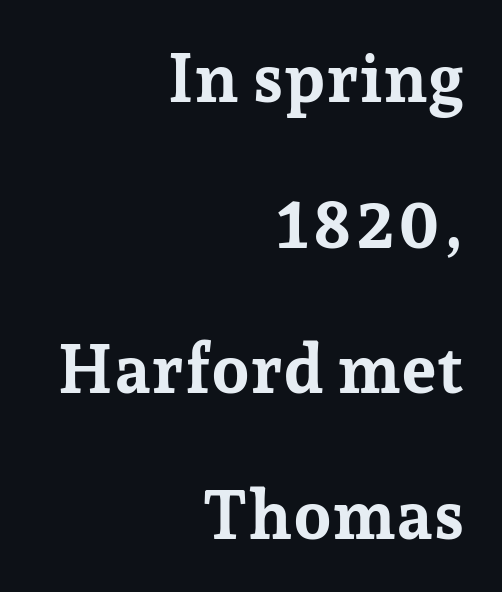
Q: Is the text bold? A: Yes.
Q: Is the text italic (slanted)? A: No, it is upright.
Q: Is the typeface a serif or a sans-serif typeface? A: Serif.
Q: Is the text underlined? A: No.
Q: How is the paragraph aligned? A: Right-aligned.
Q: Is the spacing between letters normal or unusually wide? A: Normal.
Q: Is the spacing between lines tight, normal or loose? A: Loose.
Q: Width (condensed, normal, or wide)? A: Normal.
Q: Stroke contrast? A: Low.
Q: x-height? A: Medium.
Q: Monospaced? A: No.
